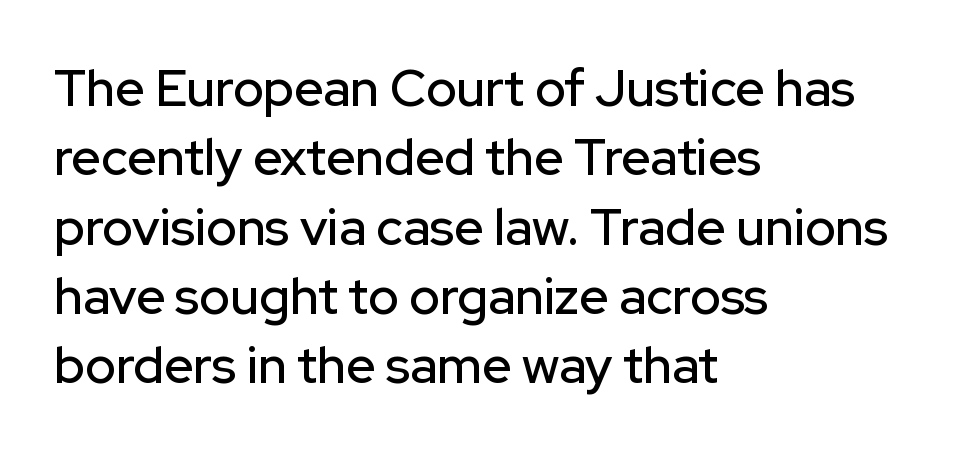
Q: Is the text italic (slanted)? A: No, it is upright.
Q: Is the typeface a serif or a sans-serif typeface? A: Sans-serif.
Q: Is the text underlined? A: No.
Q: How is the paragraph aligned? A: Left-aligned.
Q: Is the spacing between letters normal or unusually wide? A: Normal.
Q: Is the spacing between lines tight, normal or loose? A: Normal.
Q: Width (condensed, normal, or wide)? A: Normal.
Q: Stroke contrast? A: Low.
Q: x-height? A: Medium.
Q: Monospaced? A: No.
